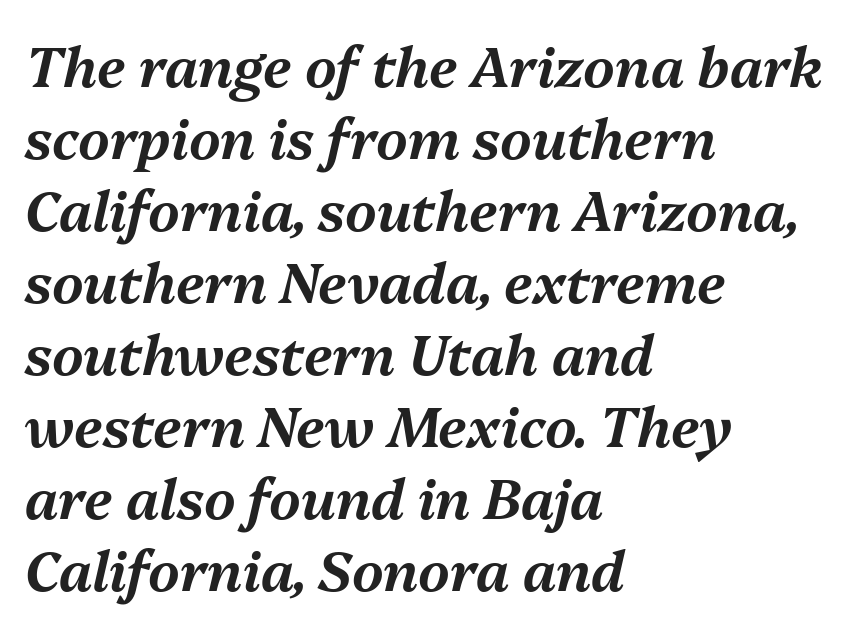
The image shows 55 px text type, italic (leaning right); set left-aligned, normal line spacing (1.31x), normal letter spacing, not underlined; medium stroke contrast and a medium x-height.
